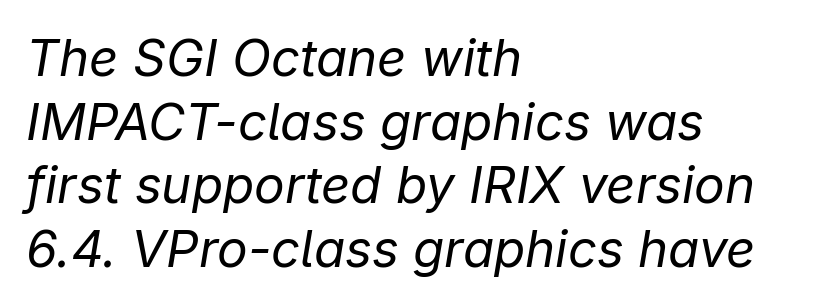
The image shows 51 px regular-weight type, italic (leaning right); set left-aligned, normal line spacing (1.25x), normal letter spacing, not underlined; low stroke contrast and a medium x-height.
